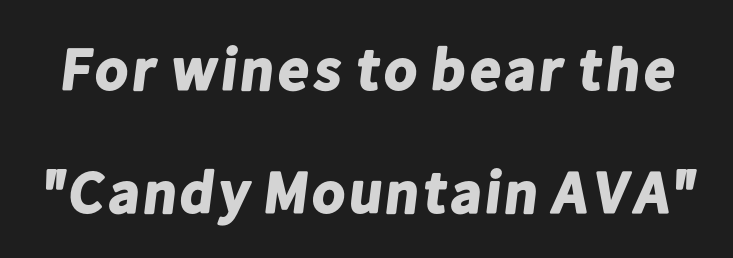
The image shows 60 px bold sans-serif type; set loose line spacing (2.05x), normal letter spacing, not underlined; low stroke contrast and a medium x-height.
